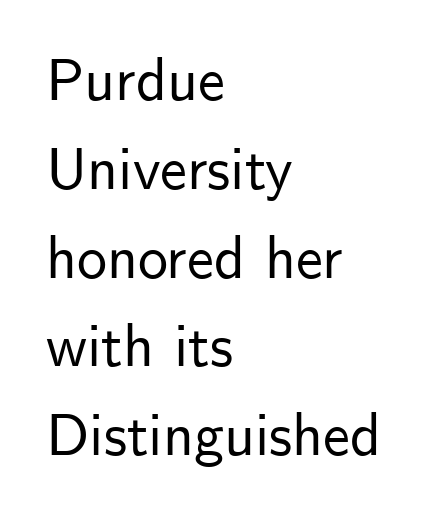
The passage shown is typeset with a sans-serif family. The space between consecutive lines is moderate. A typesetter would mark this as roman, not italic. The face used here is proportionally spaced, like ordinary book or web type. In terms of letterspacing, this is plain default setting. The lines in this sample share a left origin and differ only in where they stop.
